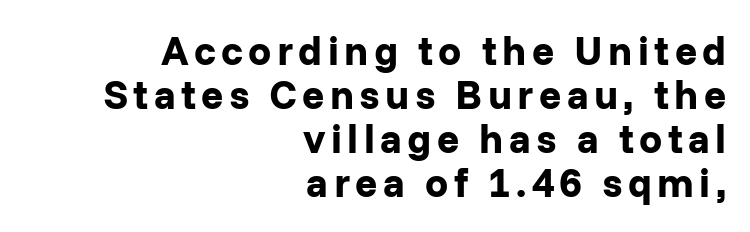
Weight check: bold — yes, fully. Underlining? Definitely not there. Proportional: the letters do not fall into vertical columns. Summary of vertical rhythm: compact, with narrow interline spacing. To sum up the face: it is a sans, with no serifs.
